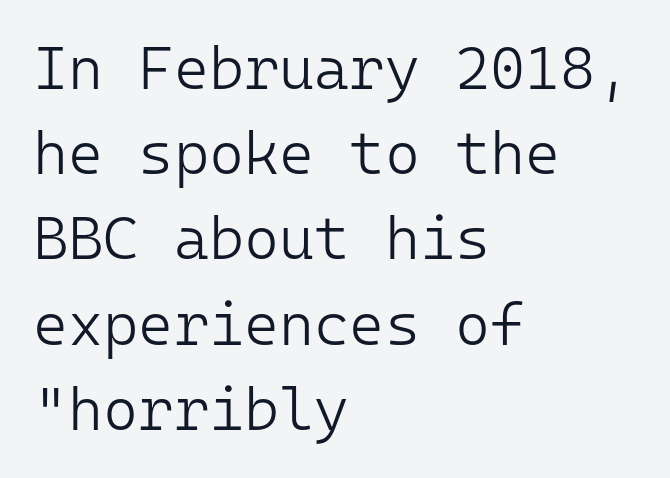
Every character here occupies the same horizontal width, giving the sample a typewriter-like rhythm. Nothing heavy about these letters — not bold at all. The text block is weighted toward the left margin, trailing off unevenly rightward. Is there any slant? The stems are plumb. Has an underline been added? It has not.
